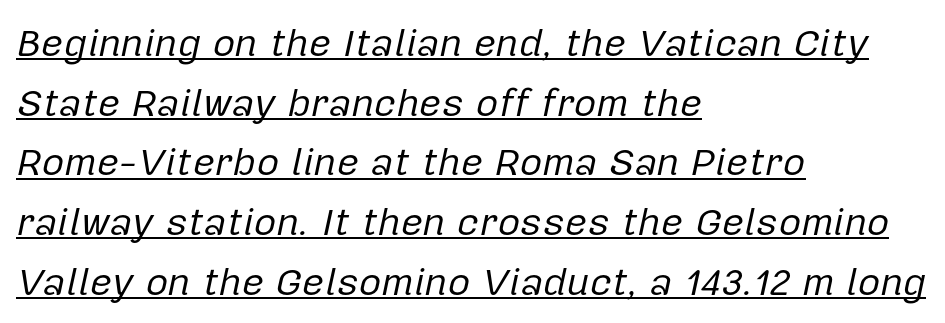
The image shows 39 px regular-weight type, italic (leaning right); set left-aligned, normal line spacing (1.53x), normal letter spacing, underlined; low stroke contrast and a medium x-height.
